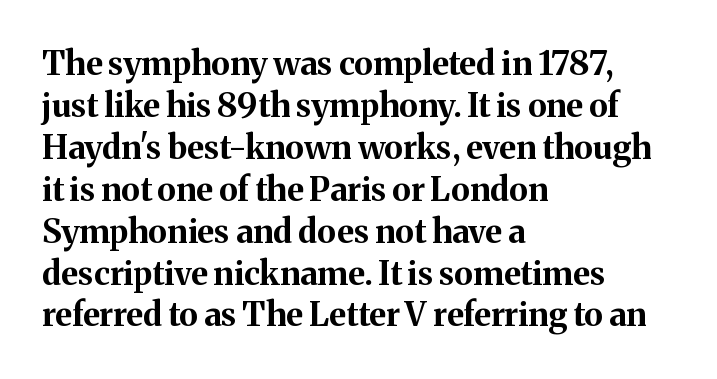
{"serif": "yes", "italic": "no", "bold": "yes", "weight": "bold", "width": "normal", "stroke_contrast": "medium", "x_height": "medium", "monospaced": "no", "underline": "no", "align": "left", "line_spacing": "normal", "line_spacing_ratio": 1.27, "letter_spacing": "normal", "letter_spacing_em": 0.0, "glyph_px": 33}
